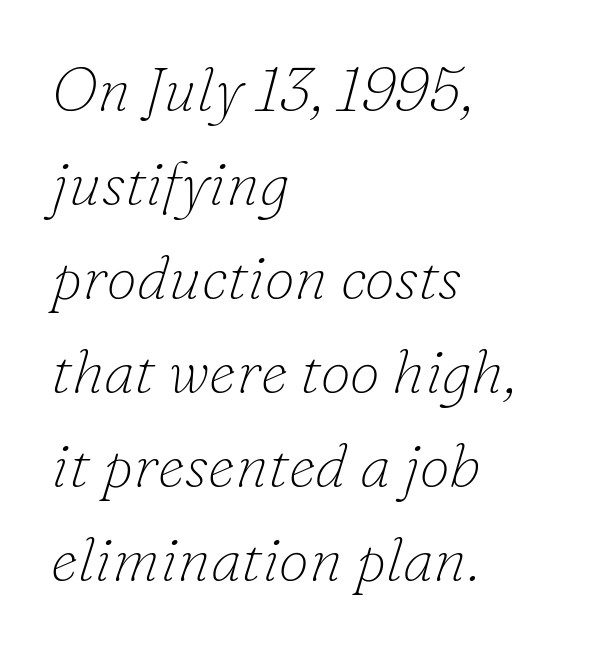
The image shows 61 px thin serif type, italic (leaning right); set left-aligned, normal line spacing (1.54x), normal letter spacing, not underlined; low stroke contrast and a small x-height.
